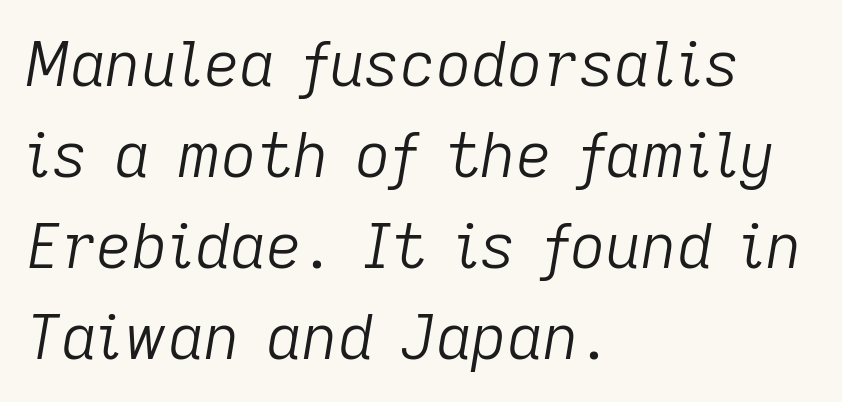
The image shows 62 px light type, italic (leaning right); set left-aligned, normal line spacing (1.47x), normal letter spacing, not underlined; low stroke contrast and a medium x-height.
